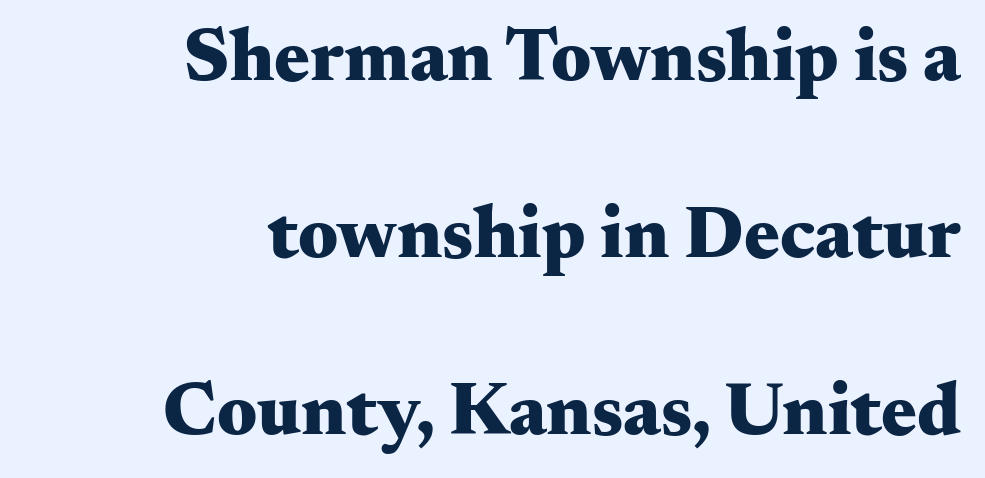
Do the letters lean? They stand straight. Type without underlining. The face used here has the dense, thick strokes of a bold. How would I describe the line gaps? Wide and relaxed.
